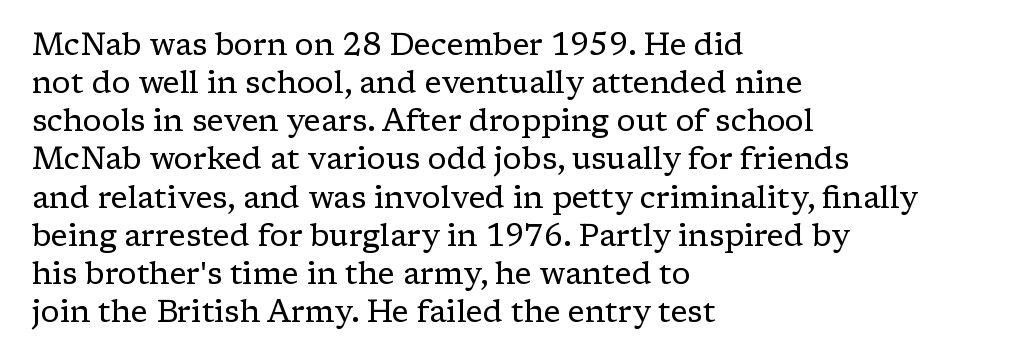
Heft: none added — not bold. The tracking reads as untouched default to a designer's eye. A bare baseline throughout the passage. This sample has the flowing, uneven cadence of proportional lettering.
